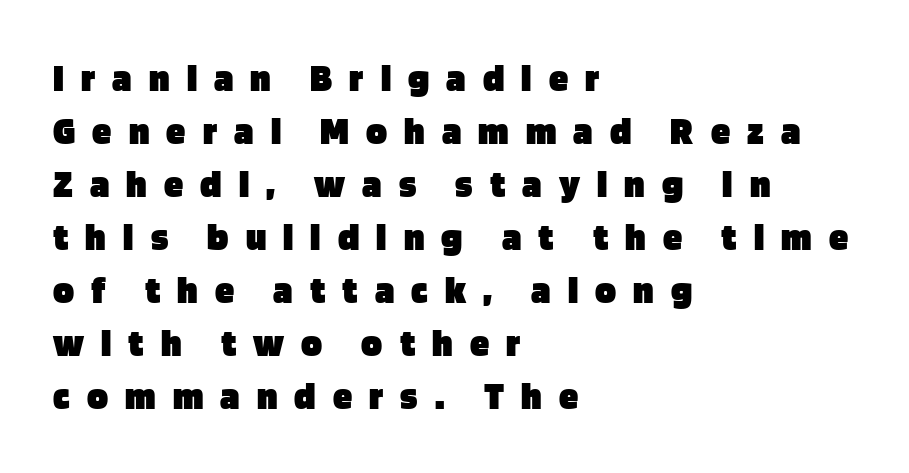
The glyphs are unaccompanied by any horizontal stroke below them. The strokes are fattened all the way to bold. The font family rendered here belongs to the sans-serif group. Line beginnings align vertically; line endings do not. Vertically, the passage feels balanced, rows spaced as you'd expect. Unlike italic type, these characters show no tilt at all.
